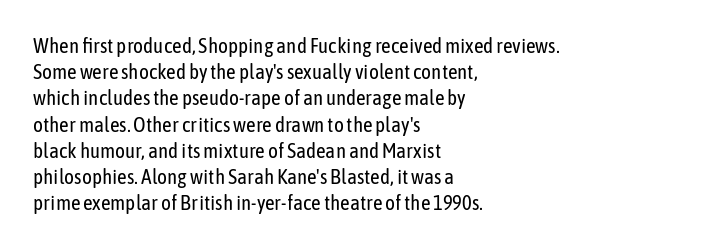
The image shows 21 px text type, upright; set left-aligned, normal line spacing (1.25x), normal letter spacing, not underlined.
